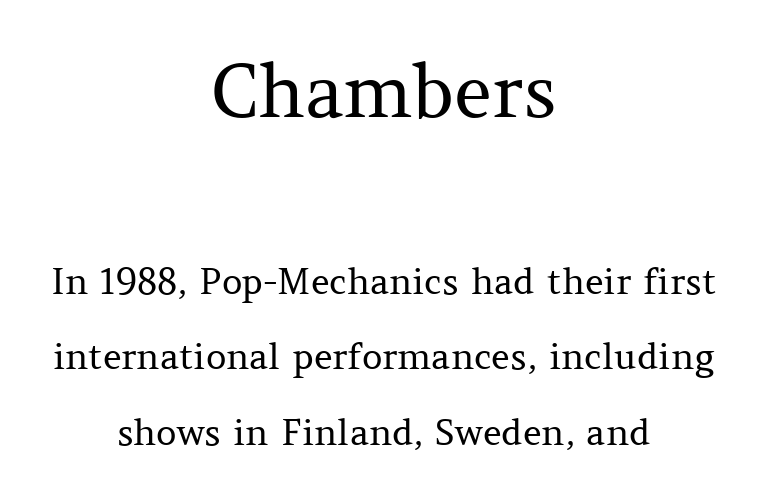
{"serif": "yes", "italic": "no", "bold": "no", "weight": "regular", "width": "normal", "stroke_contrast": "medium", "x_height": "medium", "monospaced": "no", "underline": "no", "align": "center", "line_spacing": "loose", "line_spacing_ratio": 2.1, "letter_spacing": "normal", "letter_spacing_em": 0.0, "larger_block": "first", "size_ratio": 2.03, "glyph_px": 73}
